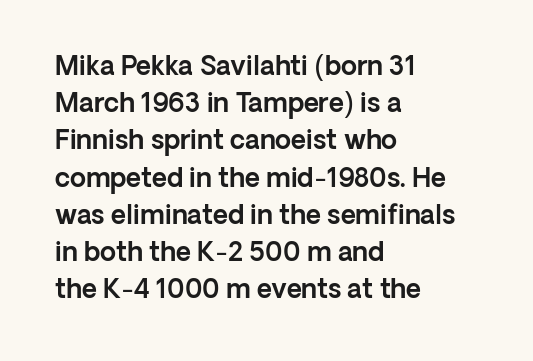
Q: Is the text italic (slanted)? A: No, it is upright.
Q: Is the text underlined? A: No.
Q: How is the paragraph aligned? A: Left-aligned.
Q: Is the spacing between letters normal or unusually wide? A: Normal.
Q: Is the spacing between lines tight, normal or loose? A: Normal.
